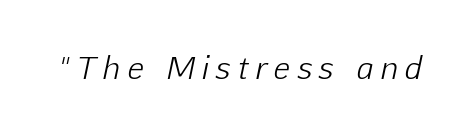
Q: Is the text bold? A: No.
Q: Is the text italic (slanted)? A: Yes, it leans right by about 12 degrees.
Q: Is the text underlined? A: No.
Q: Is the spacing between letters normal or unusually wide? A: Unusually wide.
Q: Width (condensed, normal, or wide)? A: Normal.
Q: Stroke contrast? A: Low.
Q: x-height? A: Medium.
Q: Monospaced? A: No.
